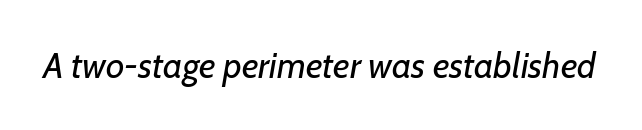
Q: Is the text bold? A: No.
Q: Is the text italic (slanted)? A: Yes, it leans right by about 7 degrees.
Q: Is the text underlined? A: No.
Q: Is the spacing between letters normal or unusually wide? A: Normal.
Q: Width (condensed, normal, or wide)? A: Normal.
Q: Stroke contrast? A: Low.
Q: x-height? A: Medium.
Q: Monospaced? A: No.
